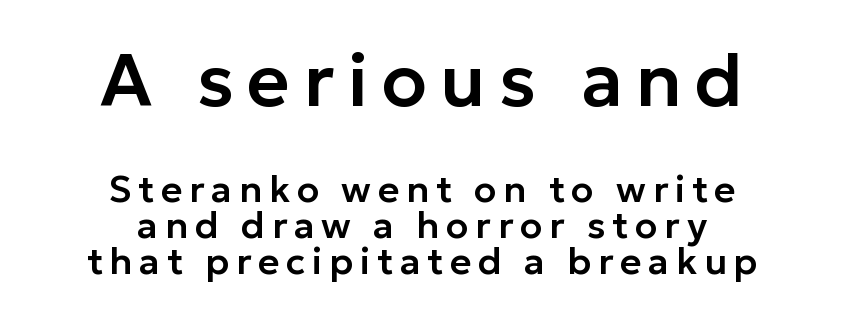
Quick note: interline space is minimal. Check the space under the baseline: it is left empty. The typesetter chose a symmetrical, centered arrangement here. Does the bottom block carry the larger type? No, the top block does. The characters display no serif detailing; their extremities are plain.
